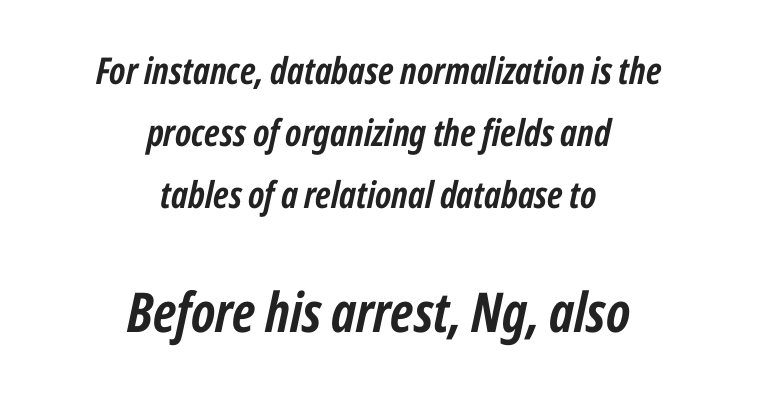
{"italic": "yes", "lean": "right", "slant_degrees": 12, "bold": "yes", "weight": "semibold", "width": "condensed", "stroke_contrast": "low", "x_height": "medium", "monospaced": "no", "underline": "no", "align": "center", "line_spacing": "normal", "line_spacing_ratio": 1.67, "letter_spacing": "normal", "letter_spacing_em": 0.0, "larger_block": "second", "size_ratio": 1.49, "glyph_px": 55}
